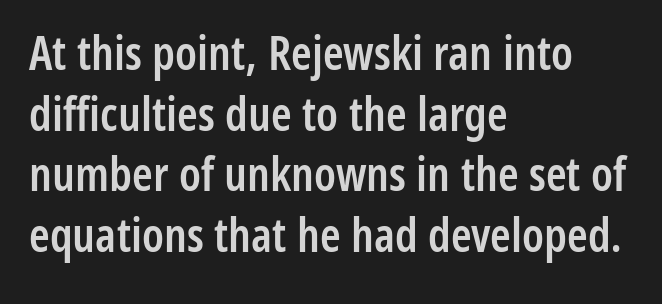
Spacing verdict: proportional, widths tailored to each character. A sans-serif font was chosen for this passage. These lines keep a tight, regular rhythm from letter to letter. The setting favours the left margin, as ordinary paragraphs usually do.
